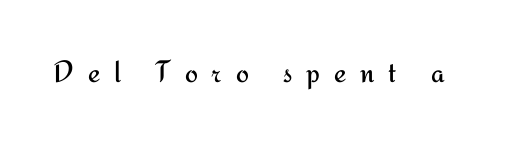
The image shows 31 px regular-weight sans-serif type, upright; set unusually wide letter spacing (+0.45 em), not underlined; medium stroke contrast and a small x-height.
